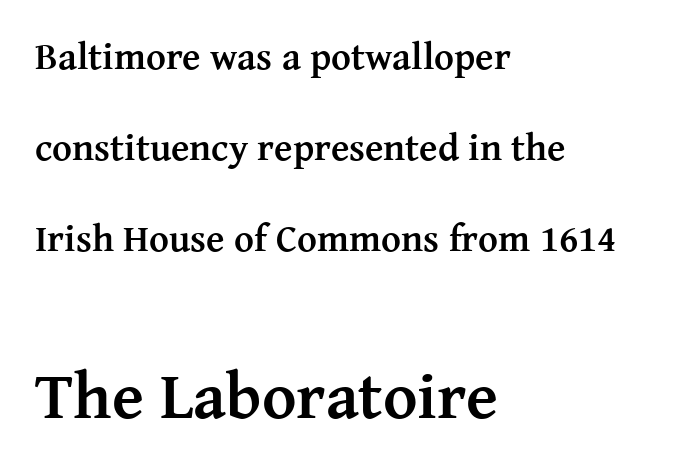
{"serif": "yes", "italic": "no", "bold": "yes", "weight": "semibold", "width": "normal", "stroke_contrast": "medium", "x_height": "medium", "monospaced": "no", "underline": "no", "align": "left", "line_spacing": "loose", "line_spacing_ratio": 2.39, "letter_spacing": "normal", "letter_spacing_em": 0.0, "larger_block": "second", "size_ratio": 1.74, "glyph_px": 66}
